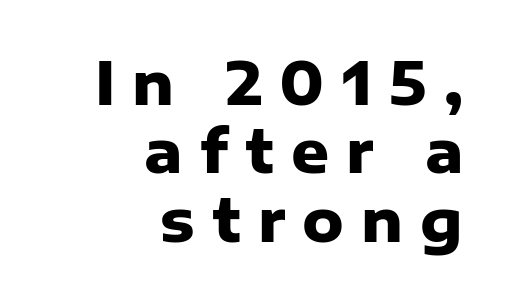
These lines carry a lot of weight — the face is fully bold. To sum up the face: it is a sans, with no serifs. Line ends are locked; line starts wander. When letters stand straight like this, we call the style roman or upright. The baseline area is clear.
